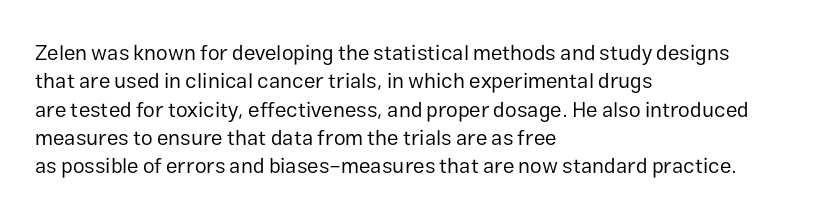
Evenly set lines give the paragraph a standard silhouette. Students, note that the glyphs here touch the page at normal intervals. In terms of posture, this sample is upright. Typeset ragged right — the left edge is the straight one.
